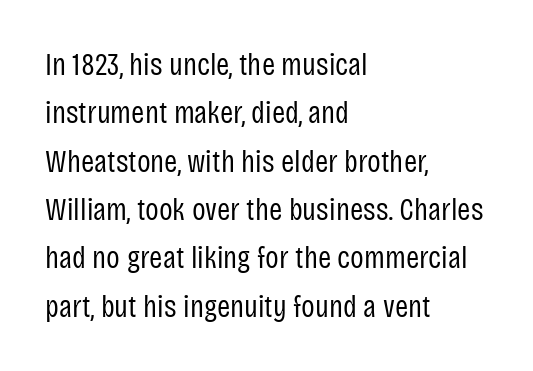
Between one letter and the next there's only the usual sliver of space. Beneath every word, the page is bare. Normally led — the rows are evenly, conventionally spaced. Posture: upright roman.
